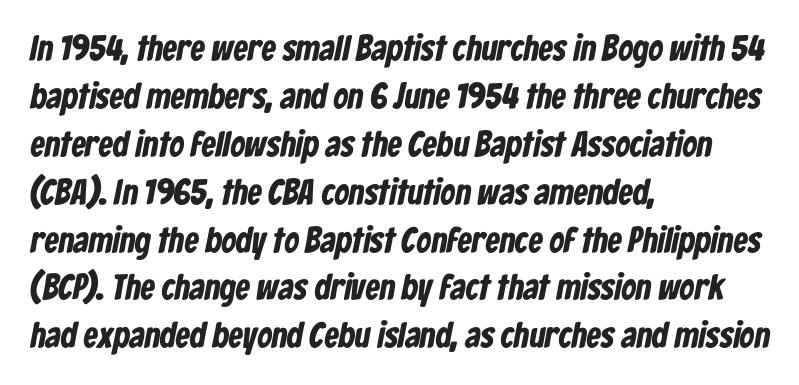
{"serif": "no", "bold": "yes", "weight": "bold", "width": "condensed", "stroke_contrast": "low", "x_height": "medium", "monospaced": "no", "underline": "no", "align": "left", "line_spacing": "normal", "line_spacing_ratio": 1.33, "letter_spacing": "normal", "letter_spacing_em": 0.0, "glyph_px": 36}
